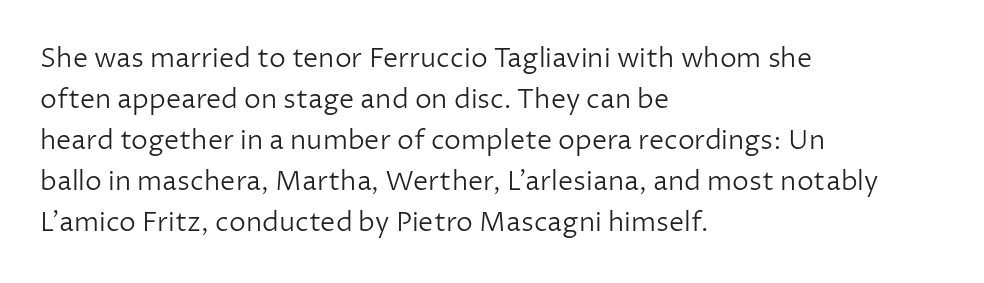
{"italic": "no", "bold": "no", "underline": "no", "align": "left", "line_spacing": "normal", "line_spacing_ratio": 1.52, "letter_spacing": "normal", "letter_spacing_em": 0.0, "glyph_px": 27}
